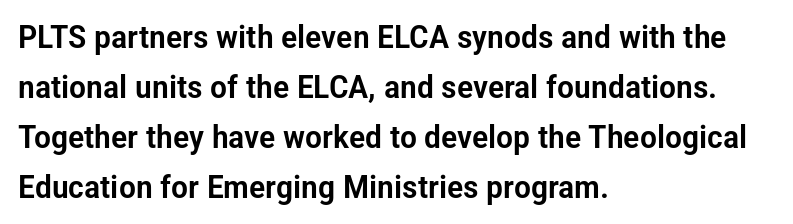
Q: Is the text italic (slanted)? A: No, it is upright.
Q: Is the typeface a serif or a sans-serif typeface? A: Sans-serif.
Q: Is the text underlined? A: No.
Q: How is the paragraph aligned? A: Left-aligned.
Q: Is the spacing between letters normal or unusually wide? A: Normal.
Q: Is the spacing between lines tight, normal or loose? A: Normal.
Q: Width (condensed, normal, or wide)? A: Condensed.
Q: Stroke contrast? A: Low.
Q: x-height? A: Medium.
Q: Monospaced? A: No.
